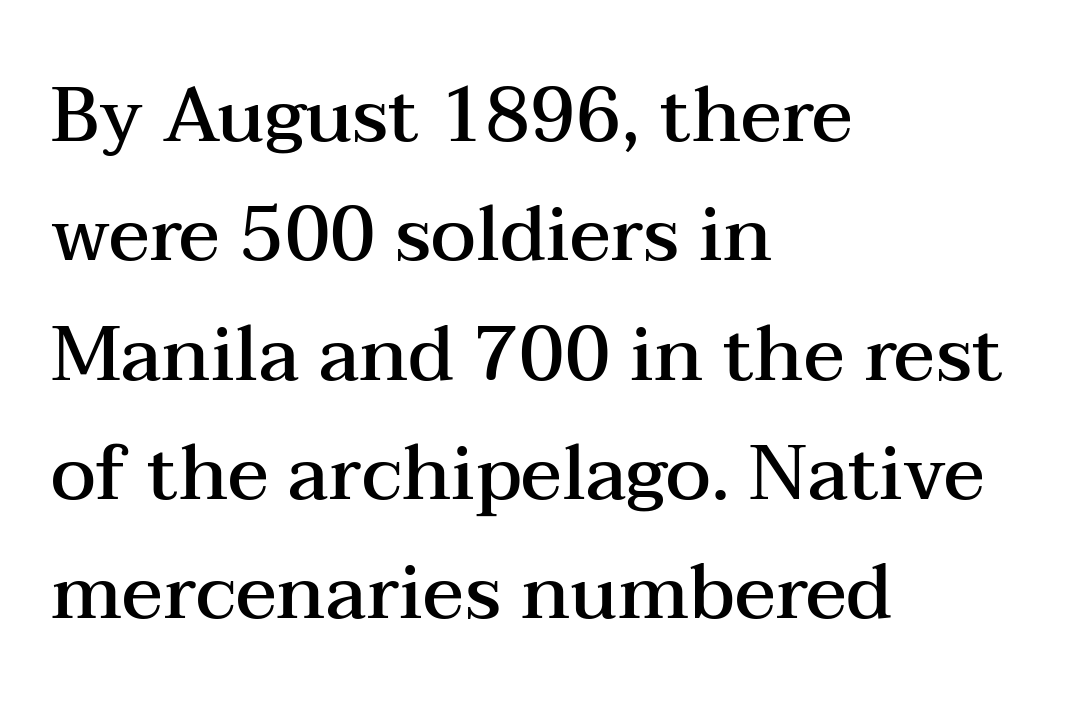
{"serif": "yes", "italic": "no", "bold": "semi", "weight": "semibold", "width": "wide", "stroke_contrast": "medium", "x_height": "medium", "monospaced": "no", "underline": "no", "align": "left", "line_spacing": "normal", "line_spacing_ratio": 1.57, "letter_spacing": "normal", "letter_spacing_em": 0.0, "glyph_px": 76}
